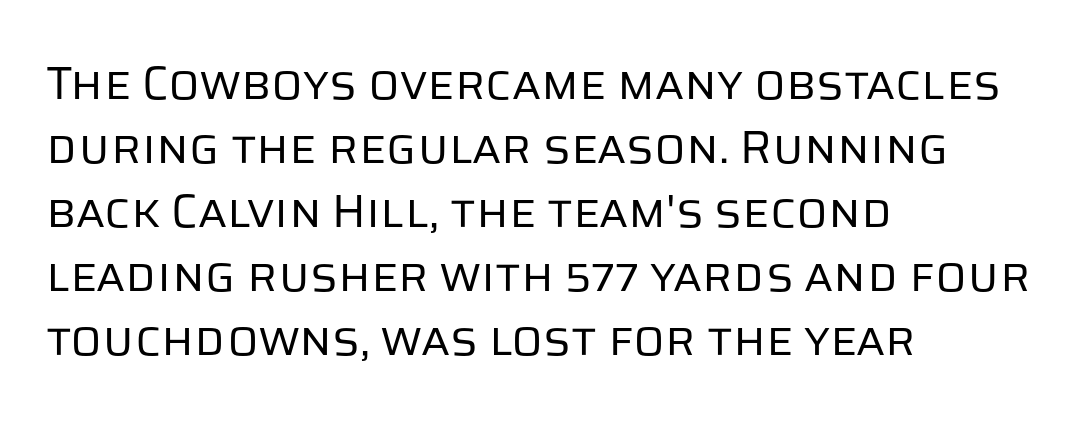
Nobody drew a line under any word here. Unlike a traditional serif, this face leaves its strokes unadorned. The gaps between neighbouring characters are ordinary and unremarkable. Do the characters align in a grid? No, the font is proportional. The rendering anchors every line to the left-hand side.
